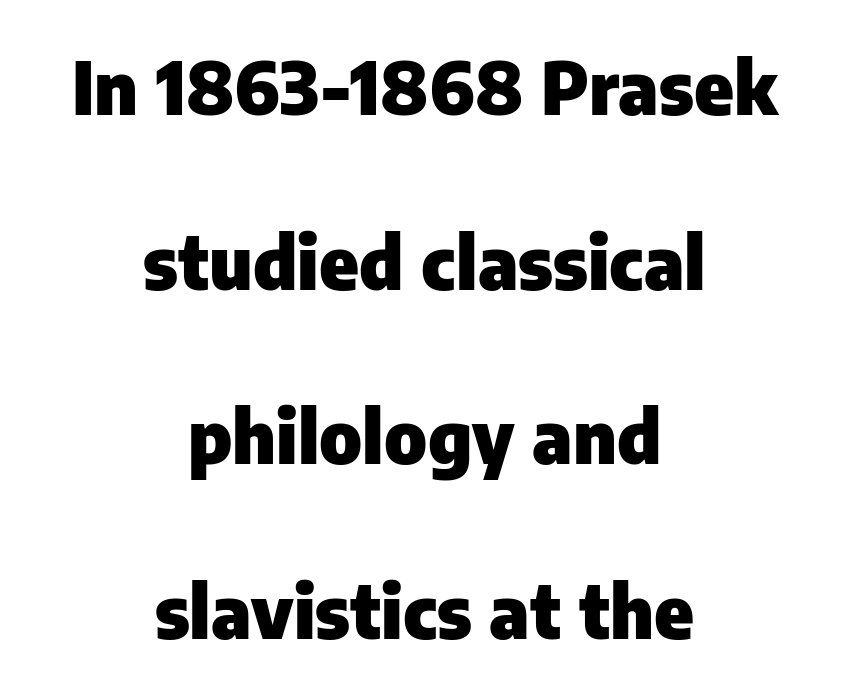
This is sans-serif lettering, the kind often seen on screens and signage. On the weight axis this lands at bold, roughly 700. Unmarked baselines from the first word to the last. No extra tracking has been applied to these lines. These lines stack symmetrically, like a column narrowing and widening about its center.
